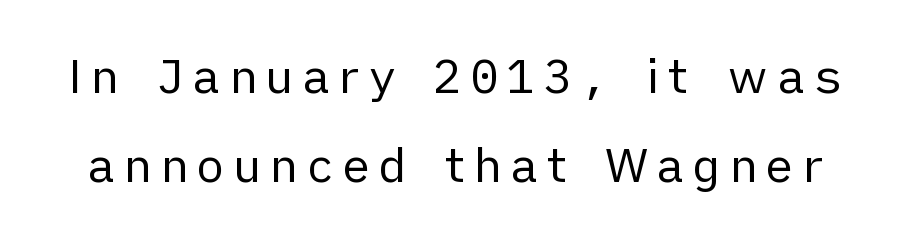
{"serif": "no", "italic": "no", "bold": "no", "weight": "regular", "width": "normal", "stroke_contrast": "low", "x_height": "medium", "monospaced": "no", "underline": "no", "line_spacing_ratio": 1.85, "glyph_px": 48}
